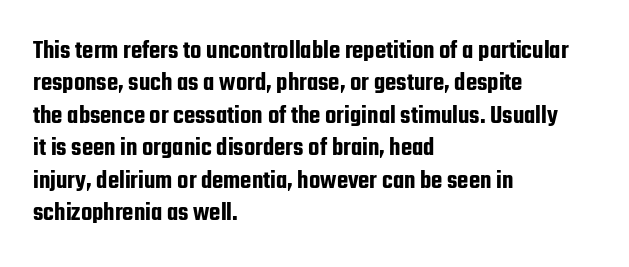
{"italic": "no", "underline": "no", "align": "left", "line_spacing": "normal", "line_spacing_ratio": 1.25, "letter_spacing": "normal", "letter_spacing_em": 0.0, "glyph_px": 26}
